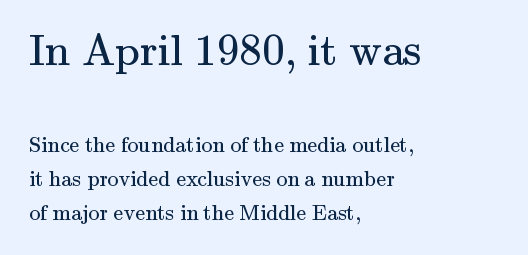
{"serif": "yes", "italic": "no", "bold": "no", "weight": "regular", "width": "normal", "stroke_contrast": "medium", "x_height": "small", "monospaced": "no", "underline": "no", "align": "left", "line_spacing": "normal", "line_spacing_ratio": 1.54, "letter_spacing": "normal", "letter_spacing_em": 0.0, "larger_block": "first", "size_ratio": 2.05, "glyph_px": 45}
